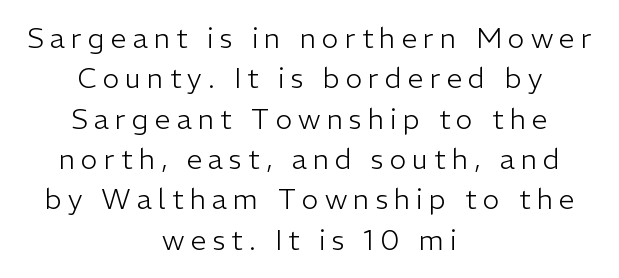
{"serif": "no", "italic": "no", "bold": "no", "weight": "light", "width": "normal", "stroke_contrast": "low", "x_height": "medium", "monospaced": "no", "underline": "no", "align": "center", "line_spacing": "normal", "line_spacing_ratio": 1.44, "letter_spacing": "wide", "letter_spacing_em": 0.22, "glyph_px": 28}
